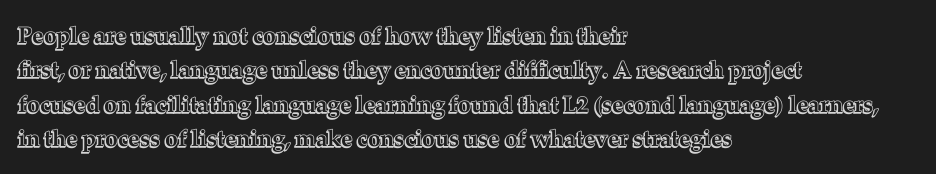
Q: Is the text italic (slanted)? A: No, it is upright.
Q: Is the text underlined? A: No.
Q: How is the paragraph aligned? A: Left-aligned.
Q: Is the spacing between letters normal or unusually wide? A: Normal.
Q: Is the spacing between lines tight, normal or loose? A: Normal.
